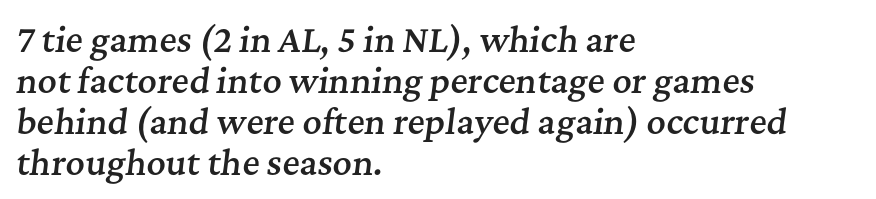
The image shows 33 px semibold serif type, italic (leaning right); set left-aligned, line spacing 1.24x, normal letter spacing, not underlined; medium stroke contrast and a medium x-height.
